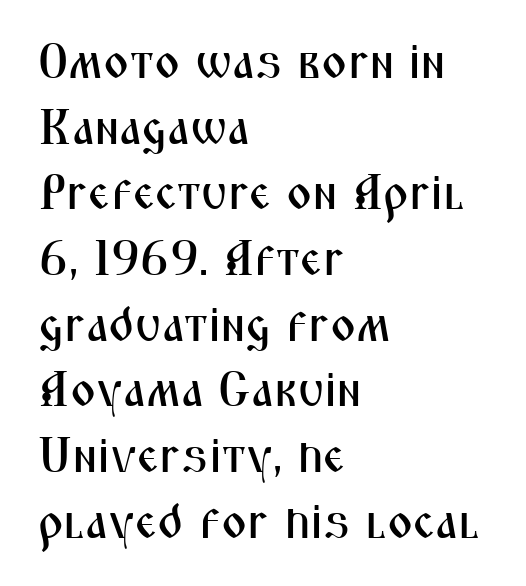
The image shows 49 px condensed sans-serif type, upright; set left-aligned, normal line spacing (1.34x), normal letter spacing, not underlined; medium stroke contrast and a medium x-height.
